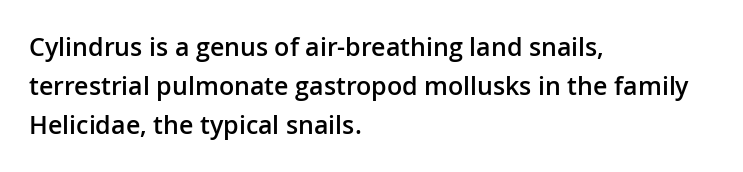
The image shows 25 px text type, upright; set left-aligned, normal line spacing (1.57x), normal letter spacing, not underlined.
